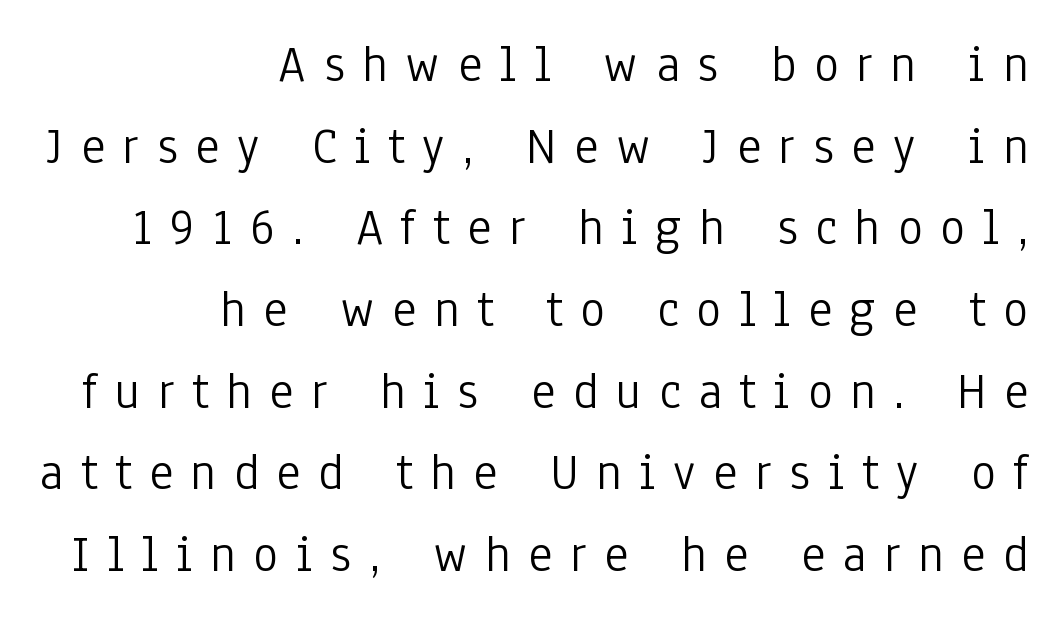
Q: Is the text bold? A: No.
Q: Is the text italic (slanted)? A: No, it is upright.
Q: Is the typeface a serif or a sans-serif typeface? A: Sans-serif.
Q: Is the text underlined? A: No.
Q: How is the paragraph aligned? A: Right-aligned.
Q: Is the spacing between letters normal or unusually wide? A: Unusually wide.
Q: Is the spacing between lines tight, normal or loose? A: Normal.
Q: Width (condensed, normal, or wide)? A: Condensed.
Q: Stroke contrast? A: Low.
Q: x-height? A: Medium.
Q: Monospaced? A: No.
